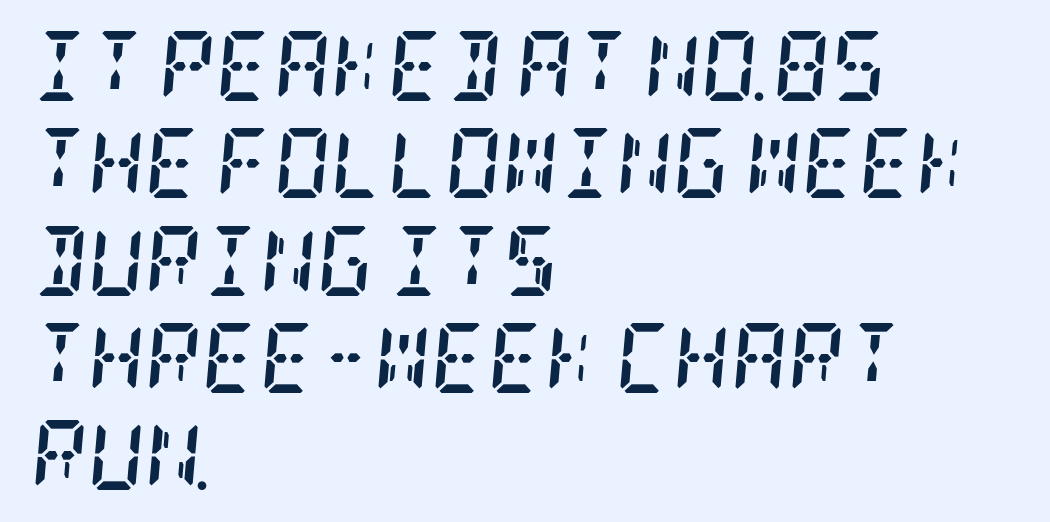
Q: Is the text bold? A: Yes.
Q: Is the text italic (slanted)? A: Yes, it leans right by about 5 degrees.
Q: Is the typeface a serif or a sans-serif typeface? A: Serif.
Q: Is the text underlined? A: No.
Q: How is the paragraph aligned? A: Left-aligned.
Q: Is the spacing between letters normal or unusually wide? A: Normal.
Q: Is the spacing between lines tight, normal or loose? A: Normal.
Q: Width (condensed, normal, or wide)? A: Condensed.
Q: Stroke contrast? A: Low.
Q: x-height? A: Large.
